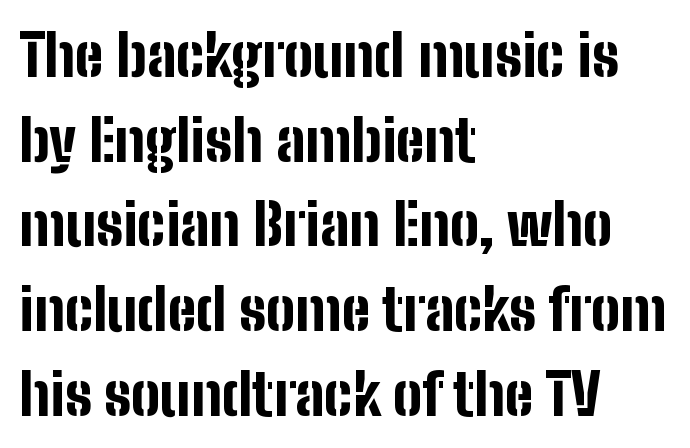
The image shows 58 px bold, condensed sans-serif type, upright; set left-aligned, normal line spacing (1.46x), normal letter spacing, not underlined; low stroke contrast and a medium x-height.
